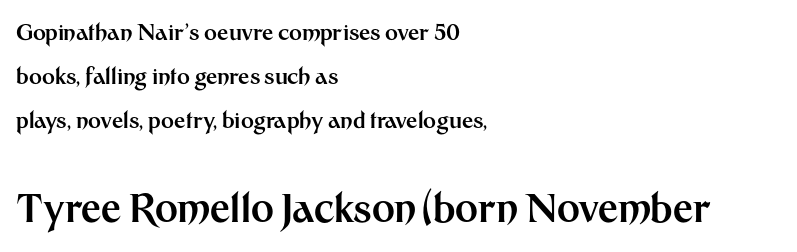
The image shows 39 px bold sans-serif type, upright; set left-aligned, loose line spacing (2.01x), normal letter spacing, not underlined; the second (bottom) block is 1.77x larger; medium stroke contrast and a medium x-height.
